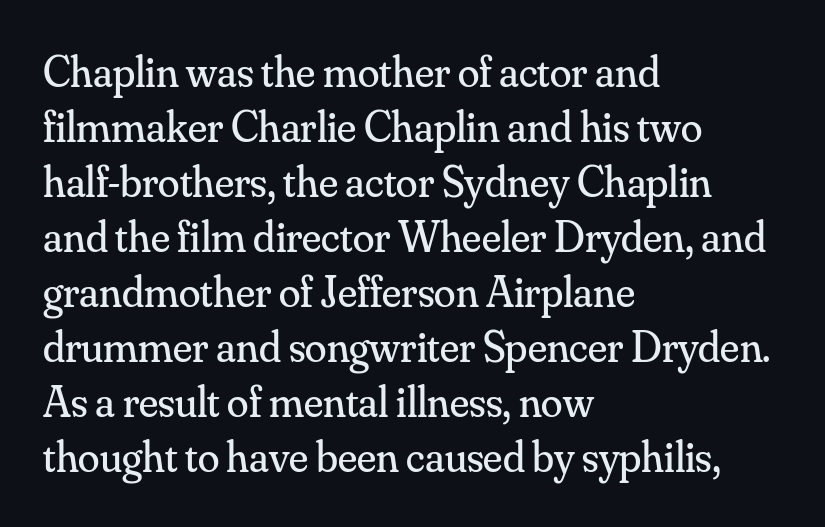
Q: Is the text bold? A: No.
Q: Is the text italic (slanted)? A: No, it is upright.
Q: Is the typeface a serif or a sans-serif typeface? A: Serif.
Q: Is the text underlined? A: No.
Q: How is the paragraph aligned? A: Left-aligned.
Q: Is the spacing between letters normal or unusually wide? A: Normal.
Q: Is the spacing between lines tight, normal or loose? A: Normal.
Q: Width (condensed, normal, or wide)? A: Normal.
Q: Stroke contrast? A: Medium.
Q: x-height? A: Small.
Q: Monospaced? A: No.
